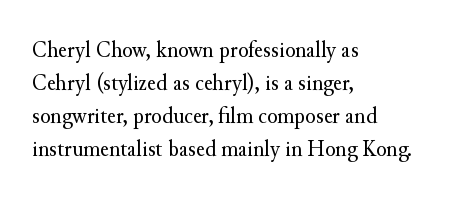
These lines stack with their left ends in a neat column. Letters rest on an invisible, unmarked baseline. The lines sit at an ordinary, default distance from one another. The type sits square on the baseline with zero lean. No letter is thick-stroked: the sample isn't bold. Default kerning and tracking; the words read as compact shapes.
